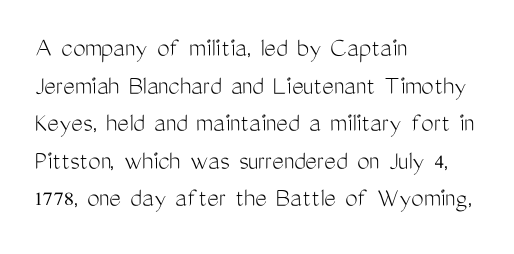
Q: Is the text bold? A: No.
Q: Is the text italic (slanted)? A: No, it is upright.
Q: Is the typeface a serif or a sans-serif typeface? A: Sans-serif.
Q: Is the text underlined? A: No.
Q: How is the paragraph aligned? A: Left-aligned.
Q: Is the spacing between letters normal or unusually wide? A: Normal.
Q: Is the spacing between lines tight, normal or loose? A: Normal.
Q: Width (condensed, normal, or wide)? A: Condensed.
Q: Stroke contrast? A: Medium.
Q: x-height? A: Medium.
Q: Monospaced? A: No.
